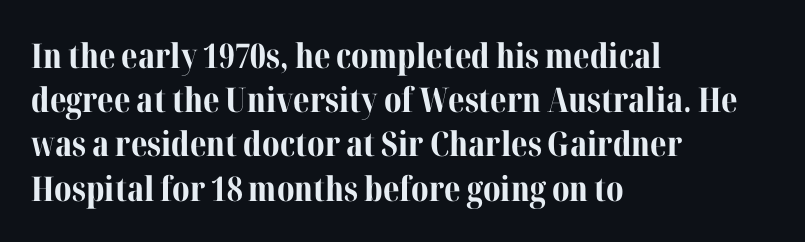
Q: Is the text bold? A: Yes.
Q: Is the text italic (slanted)? A: No, it is upright.
Q: Is the typeface a serif or a sans-serif typeface? A: Serif.
Q: Is the text underlined? A: No.
Q: How is the paragraph aligned? A: Left-aligned.
Q: Is the spacing between letters normal or unusually wide? A: Normal.
Q: Is the spacing between lines tight, normal or loose? A: Normal.
Q: Width (condensed, normal, or wide)? A: Normal.
Q: Stroke contrast? A: Medium.
Q: x-height? A: Medium.
Q: Monospaced? A: No.
